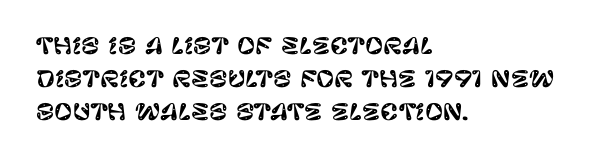
{"underline": "no", "align": "left", "line_spacing": "normal", "line_spacing_ratio": 1.49, "letter_spacing": "normal", "letter_spacing_em": 0.0, "glyph_px": 22}
